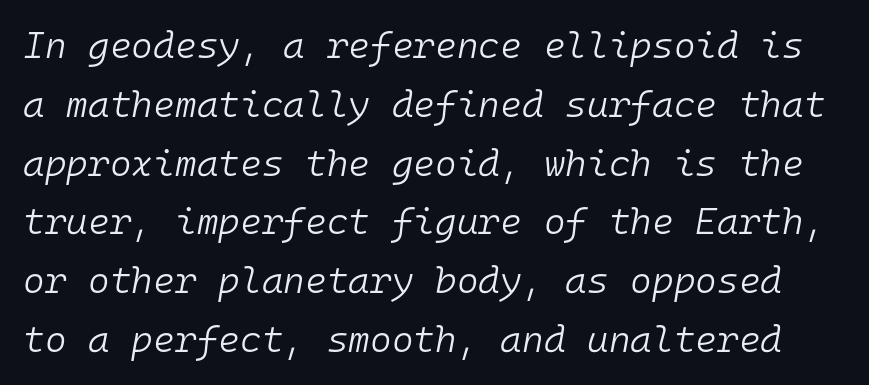
Honestly, there is no underline to notice here at all. The rendering uses a moderate line-height, typical for paragraphs. Bold? No — there's no thickening of the strokes. You could call the tracking neutral — neither tight nor loose. Do the characters align in a grid? Yes, the font is monospaced. Compared with ordinary roman type, these characters are visibly tilted.
